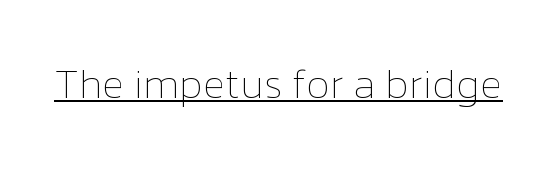
The image shows 41 px thin type, upright; set normal letter spacing, underlined; low stroke contrast and a medium x-height.
